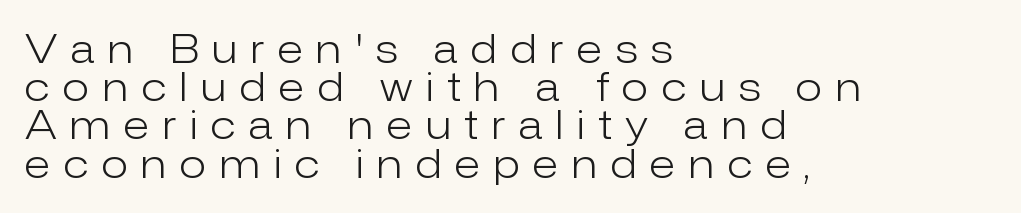
The image shows 39 px light sans-serif type, upright; set left-aligned, tight line spacing (0.98x), unusually wide letter spacing (+0.35 em), not underlined; low stroke contrast and a medium x-height.
